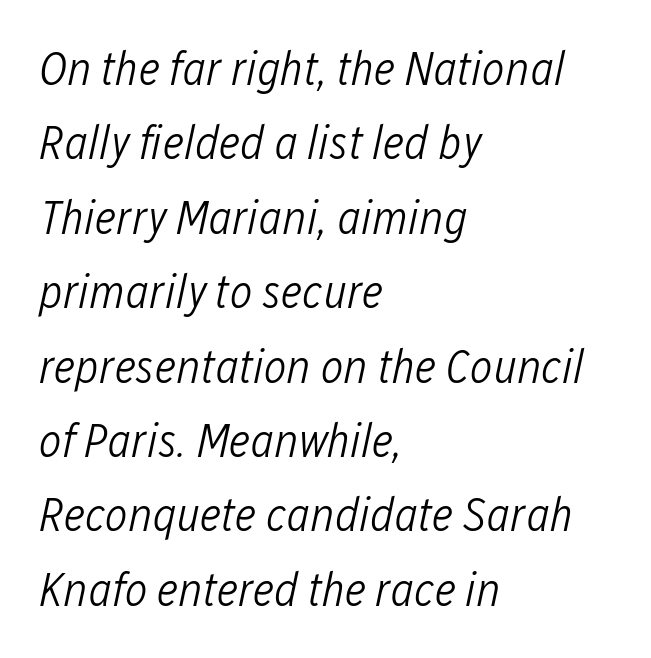
Is the type heavy? It reads as light-to-regular instead. Caption: standard tracking, unaltered. The gap between lines stays unmarked. Italic: yes, the glyphs are oblique. This sample has the flowing, uneven cadence of proportional lettering. Compared with typical paragraphs, the rows here are spaced about the same.
